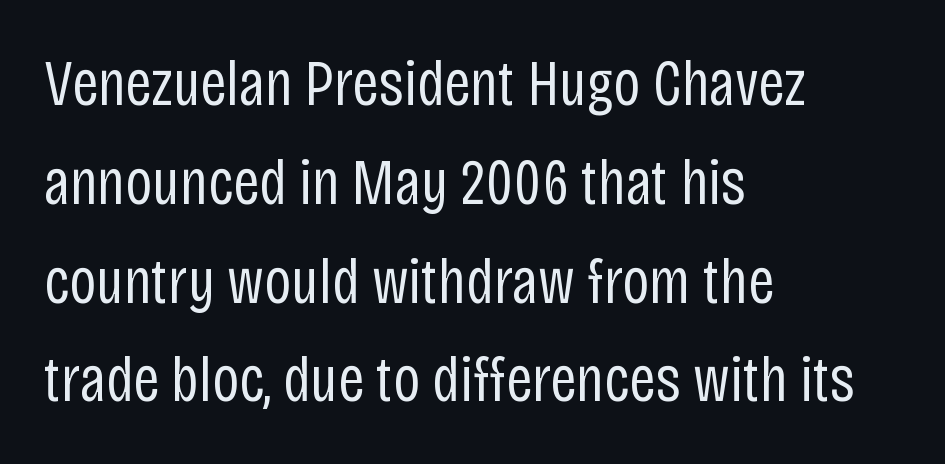
The image shows 65 px regular-weight, condensed sans-serif type, upright; set left-aligned, normal line spacing (1.52x), normal letter spacing, not underlined; low stroke contrast and a large x-height.
